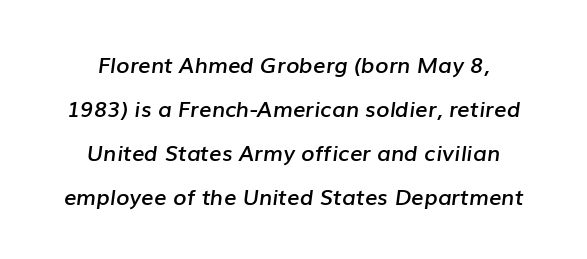
{"italic": "yes", "lean": "right", "slant_degrees": 7, "bold": "semi", "underline": "no", "align": "center", "line_spacing": "loose", "line_spacing_ratio": 2.0, "letter_spacing": "normal", "letter_spacing_em": 0.0, "glyph_px": 22}
